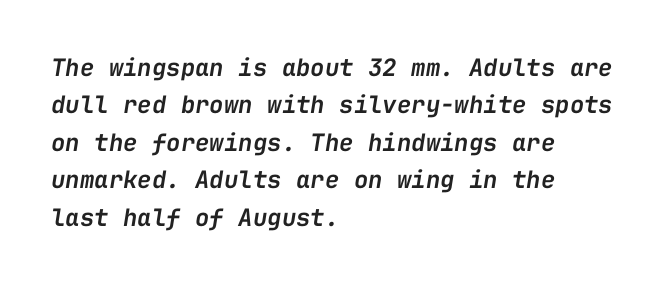
Q: Is the text bold? A: Semi-bold.
Q: Is the text italic (slanted)? A: Yes, it leans right by about 9 degrees.
Q: Is the text underlined? A: No.
Q: How is the paragraph aligned? A: Left-aligned.
Q: Is the spacing between letters normal or unusually wide? A: Normal.
Q: Is the spacing between lines tight, normal or loose? A: Normal.
